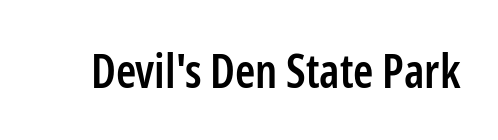
Any mark beneath the type? The region is blank. The letterforms sit shoulder to shoulder at normal distance. Do the letters lean? They stand straight. Observe the absence of serifs on each vertical stroke in this sample. Note the varied advance widths — an 'i' is clearly narrower than an 'm'. Caption: semibold face, moderately heavy strokes.
